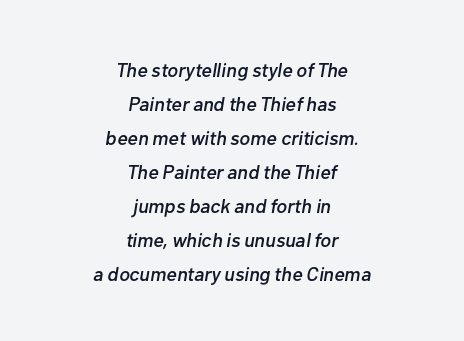
The image shows 20 px text type, italic (leaning right); set centered, normal line spacing (1.7x), normal letter spacing, not underlined.
